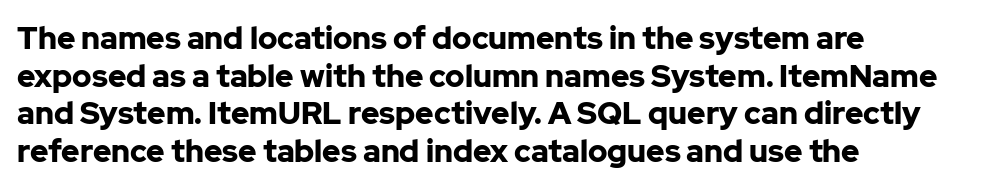
{"serif": "no", "italic": "no", "bold": "yes", "weight": "bold", "width": "normal", "stroke_contrast": "low", "x_height": "medium", "monospaced": "no", "underline": "no", "align": "left", "line_spacing_ratio": 1.21, "letter_spacing": "normal", "letter_spacing_em": 0.0, "glyph_px": 31}
